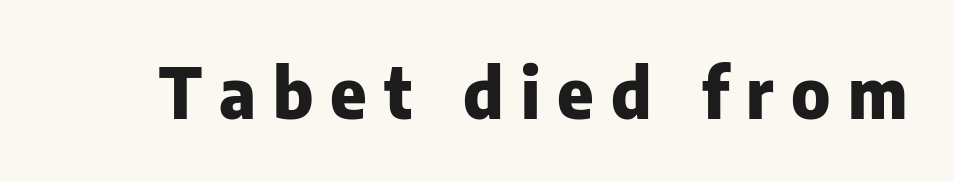
Q: Is the text bold? A: Yes.
Q: Is the text italic (slanted)? A: No, it is upright.
Q: Is the typeface a serif or a sans-serif typeface? A: Sans-serif.
Q: Is the text underlined? A: No.
Q: Is the spacing between letters normal or unusually wide? A: Unusually wide.
Q: Width (condensed, normal, or wide)? A: Normal.
Q: Stroke contrast? A: Low.
Q: x-height? A: Medium.
Q: Monospaced? A: No.
